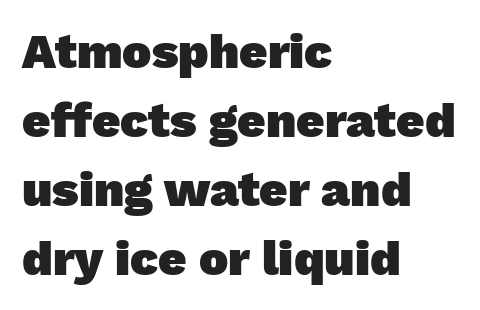
{"serif": "no", "bold": "yes", "weight": "heavy", "width": "normal", "stroke_contrast": "low", "x_height": "medium", "monospaced": "no", "underline": "no", "align": "left", "line_spacing": "normal", "line_spacing_ratio": 1.41, "letter_spacing": "normal", "letter_spacing_em": 0.0, "glyph_px": 49}
